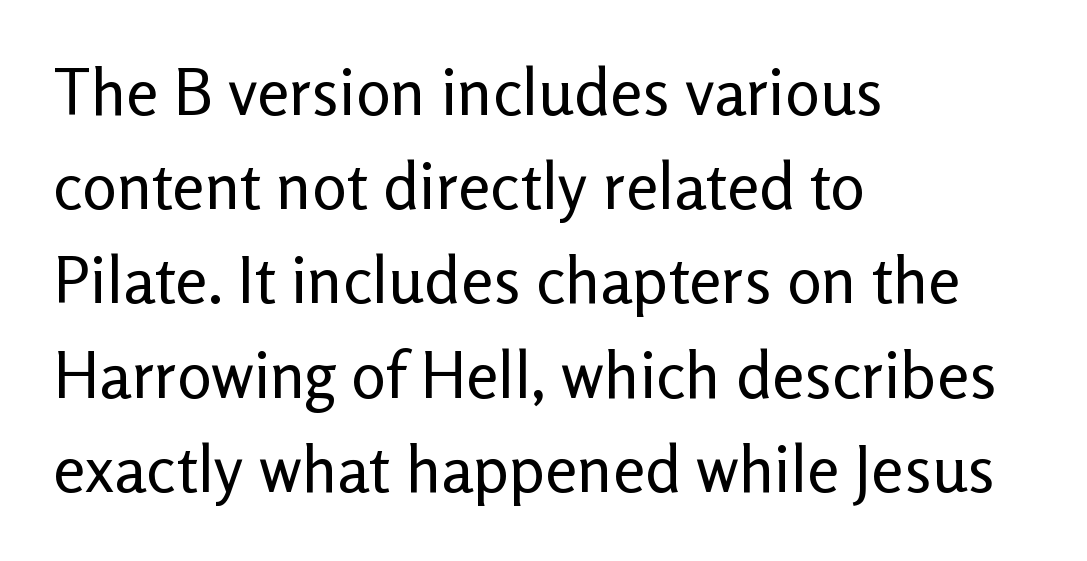
Type without underlining. Layout note: lines flush left. Notice how descenders clear the ascenders below comfortably — that's standard leading. These glyphs show unthickened strokes, regular width or finer.
